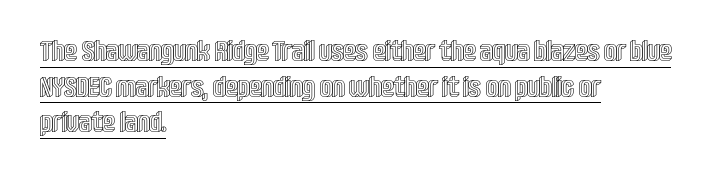
Q: Is the text italic (slanted)? A: No, it is upright.
Q: Is the text underlined? A: Yes.
Q: How is the paragraph aligned? A: Left-aligned.
Q: Is the spacing between letters normal or unusually wide? A: Normal.
Q: Is the spacing between lines tight, normal or loose? A: Normal.
Q: Width (condensed, normal, or wide)? A: Condensed.
Q: x-height? A: Large.
Q: Monospaced? A: No.
